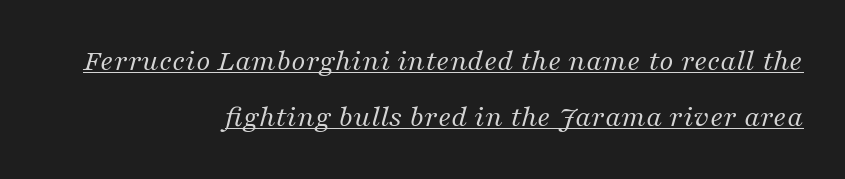
The image shows 31 px regular-weight serif type, italic (leaning right); set right-aligned, line spacing 1.81x, normal letter spacing, underlined; medium stroke contrast and a medium x-height.
